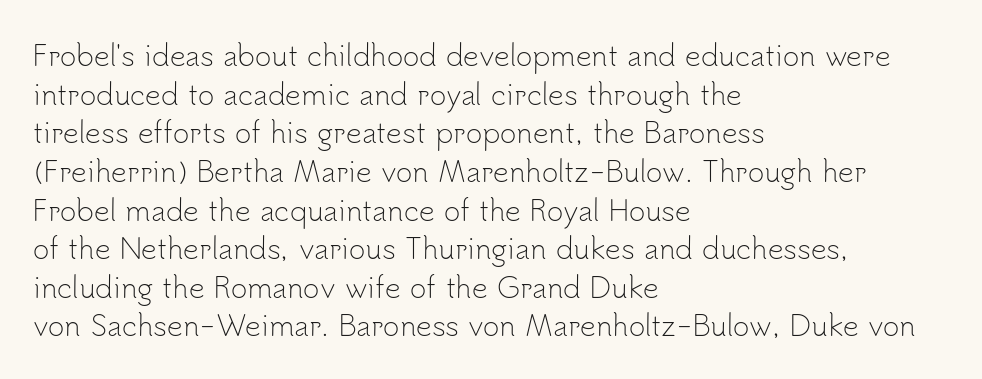
No extra tracking has been applied to these lines. If you drew a ruler down the left edge, every line would touch it. Honestly, the row spacing looks completely unremarkable. Are there feet on the stems? There aren't — it's a sans. This reads as an unemphasized weight, regular at the heaviest. Here the designer chose a conventional face with non-uniform glyph widths.
